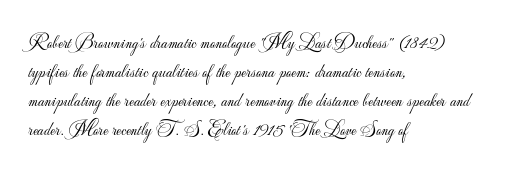
Beneath every word, the page is bare. Stems here are at most as thick as an everyday book face. This rendering leaves character spacing at its baseline value. The rendering uses a moderate line-height, typical for paragraphs.
